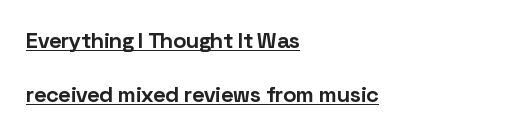
Q: Is the text bold? A: Yes.
Q: Is the text italic (slanted)? A: No, it is upright.
Q: Is the text underlined? A: Yes.
Q: How is the paragraph aligned? A: Left-aligned.
Q: Is the spacing between letters normal or unusually wide? A: Normal.
Q: Is the spacing between lines tight, normal or loose? A: Loose.
